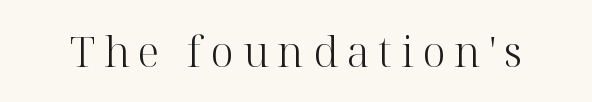
{"serif": "yes", "italic": "no", "bold": "no", "weight": "light", "width": "normal", "stroke_contrast": "high", "x_height": "medium", "monospaced": "no", "underline": "no", "letter_spacing": "wide", "letter_spacing_em": 0.21, "glyph_px": 42}
